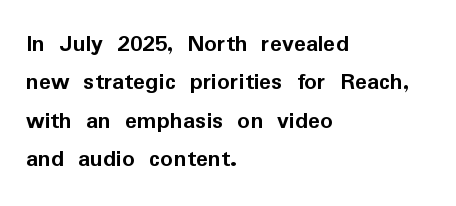
{"italic": "no", "bold": "yes", "underline": "no", "align": "left", "line_spacing": "normal", "line_spacing_ratio": 1.54, "letter_spacing": "normal", "letter_spacing_em": 0.0, "glyph_px": 25}
